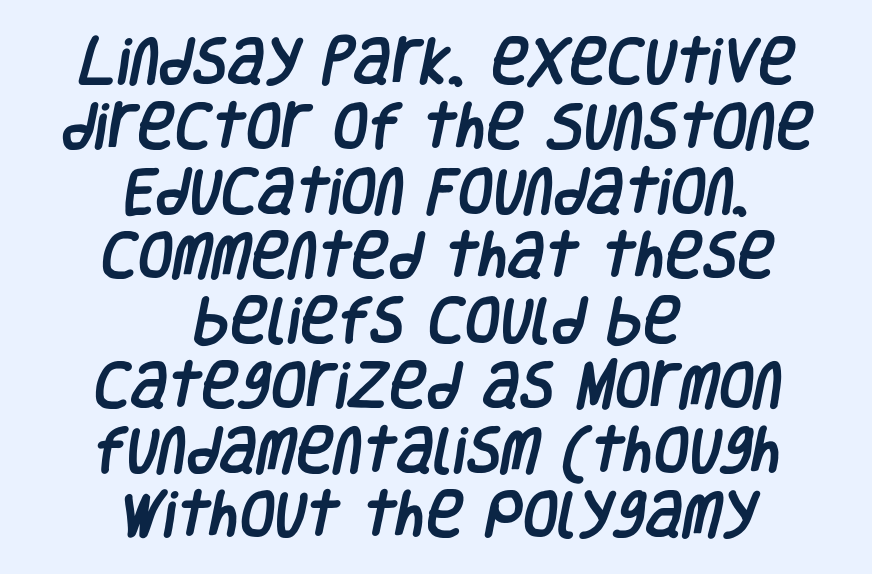
The image shows 51 px condensed sans-serif type; set centered, normal line spacing (1.27x), normal letter spacing, not underlined; low stroke contrast and a large x-height.
